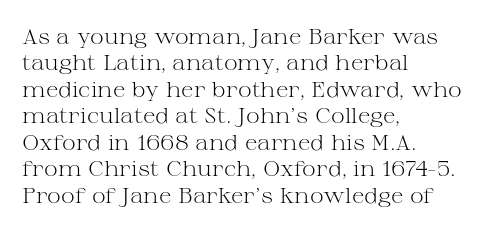
The rendering uses a moderate line-height, typical for paragraphs. Only glyphs here, with clear space below each row. The passage is arranged the way most books set body copy — flush left. Spacing between characters is what you'd get straight out of the box.
